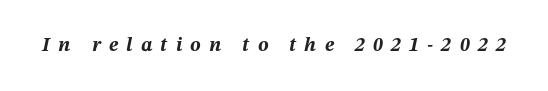
The image shows 20 px bold type, italic (leaning right); set unusually wide letter spacing (+0.41 em), not underlined.
